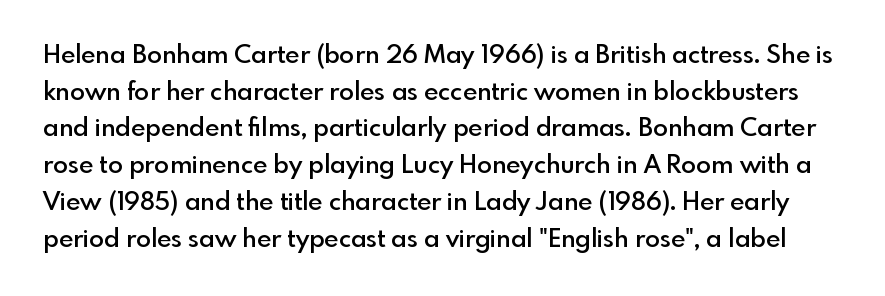
The image shows 25 px text type, upright; set normal line spacing (1.47x), normal letter spacing, not underlined.
